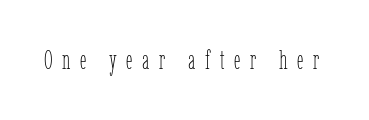
{"italic": "no", "bold": "no", "underline": "no", "letter_spacing": "wide", "letter_spacing_em": 0.37, "glyph_px": 26}
